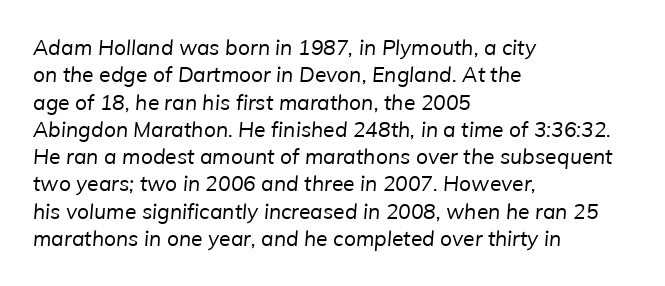
Q: Is the text bold? A: No.
Q: Is the text underlined? A: No.
Q: How is the paragraph aligned? A: Left-aligned.
Q: Is the spacing between letters normal or unusually wide? A: Normal.
Q: Is the spacing between lines tight, normal or loose? A: Normal.
